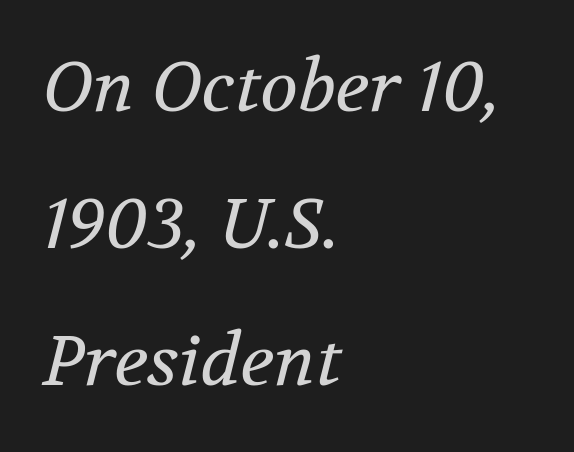
Q: Is the text bold? A: No.
Q: Is the text italic (slanted)? A: Yes, it leans right by about 12 degrees.
Q: Is the typeface a serif or a sans-serif typeface? A: Serif.
Q: Is the text underlined? A: No.
Q: How is the paragraph aligned? A: Left-aligned.
Q: Is the spacing between letters normal or unusually wide? A: Normal.
Q: Is the spacing between lines tight, normal or loose? A: Loose.
Q: Width (condensed, normal, or wide)? A: Normal.
Q: Stroke contrast? A: Medium.
Q: x-height? A: Medium.
Q: Monospaced? A: No.
